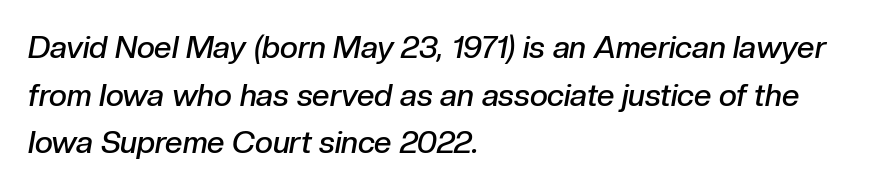
These words are printed semibold, heavier than regular yet not bold. The passage shown stacks its lines at a standard gap. The letters advance in unequal steps, a hallmark of proportional type. A typesetter would call this zero additional tracking. The gap between lines stays unmarked. One-word summary of the alignment: left.
